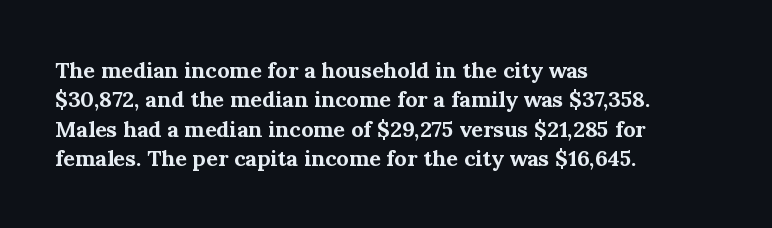
Every character sits straight up, as roman type does. Visually the block forms a straight wall on the left and a jagged coastline on the right. I'd describe the lettering as bold — thick and assertive. Unmarked baselines from the first word to the last.
